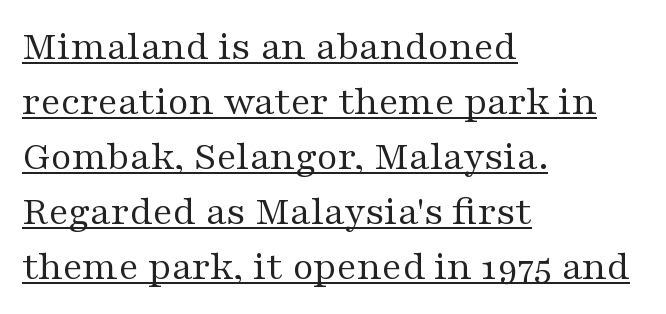
The image shows 41 px regular-weight, wide serif type, upright; set left-aligned, normal line spacing (1.34x), normal letter spacing, underlined; medium stroke contrast and a medium x-height.
